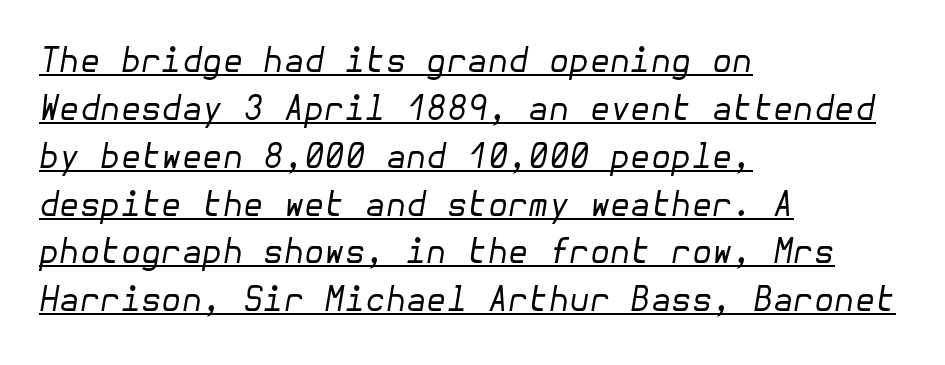
{"italic": "yes", "lean": "right", "slant_degrees": 10, "bold": "no", "weight": "regular", "width": "normal", "stroke_contrast": "low", "x_height": "medium", "underline": "yes", "align": "left", "line_spacing": "normal", "line_spacing_ratio": 1.45, "letter_spacing": "normal", "letter_spacing_em": 0.0, "glyph_px": 33}
